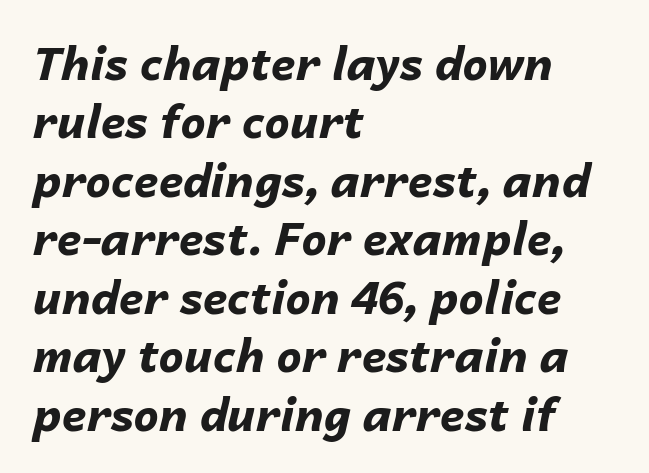
Q: Is the text bold? A: Yes.
Q: Is the text italic (slanted)? A: Yes, it leans right by about 14 degrees.
Q: Is the text underlined? A: No.
Q: How is the paragraph aligned? A: Left-aligned.
Q: Is the spacing between letters normal or unusually wide? A: Normal.
Q: Is the spacing between lines tight, normal or loose? A: Normal.
Q: Width (condensed, normal, or wide)? A: Normal.
Q: Stroke contrast? A: Low.
Q: x-height? A: Medium.
Q: Monospaced? A: No.
